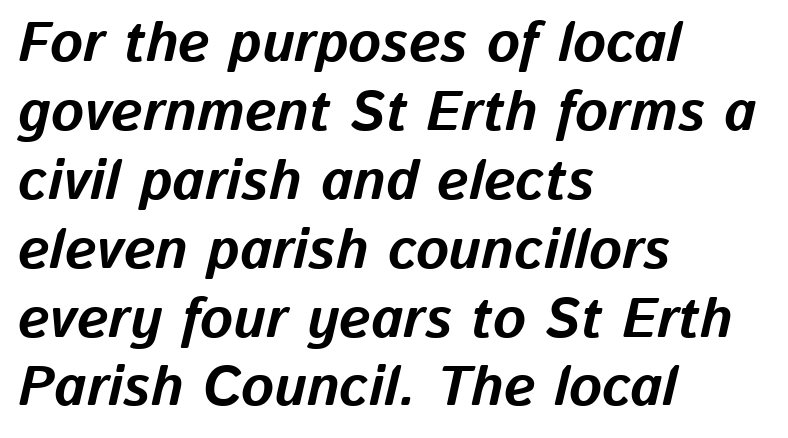
The image shows 56 px bold type, italic (leaning right); set left-aligned, line spacing 1.23x, normal letter spacing, not underlined; low stroke contrast and a medium x-height.
